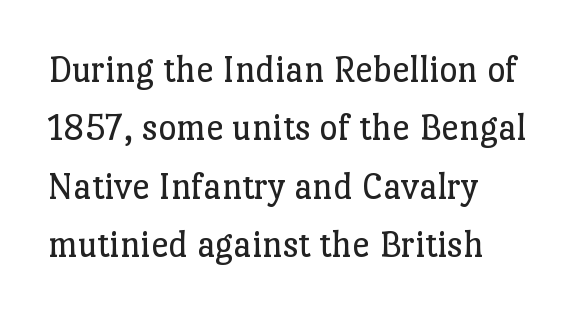
Is this a fixed-width face? No — the glyphs have proportional, varying widths. This sample is left-justified, so line endings fall wherever the words run out. Examine the stroke ends and you'll spot serifs. Students, observe: this is what conventionally led text looks like. Stems here are at most as thick as an everyday book face. Ordinary non-slanted type is in use.
